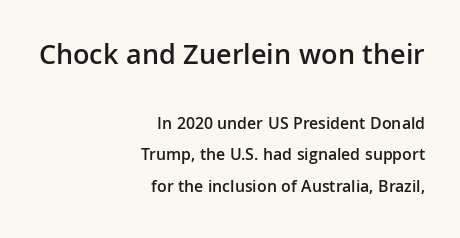
Q: Is the text bold? A: Semi-bold.
Q: Is the text italic (slanted)? A: No, it is upright.
Q: Is the typeface a serif or a sans-serif typeface? A: Sans-serif.
Q: Is the text underlined? A: No.
Q: How is the paragraph aligned? A: Right-aligned.
Q: Is the spacing between letters normal or unusually wide? A: Normal.
Q: Which block of text is set in a larger size, the first (top) or the second (bottom)? A: The first (top) one.
Q: Width (condensed, normal, or wide)? A: Normal.
Q: Stroke contrast? A: Low.
Q: x-height? A: Medium.
Q: Monospaced? A: No.
